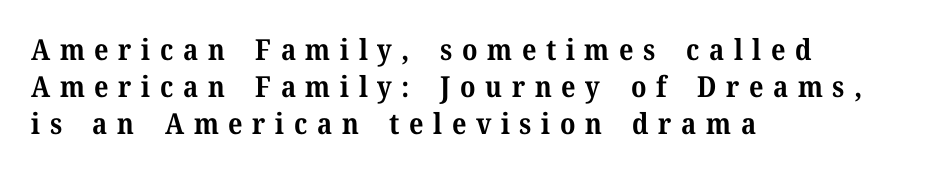
{"serif": "yes", "italic": "no", "bold": "yes", "weight": "bold", "width": "normal", "stroke_contrast": "medium", "x_height": "medium", "monospaced": "no", "underline": "no", "align": "left", "line_spacing": "normal", "line_spacing_ratio": 1.27, "letter_spacing": "wide", "letter_spacing_em": 0.33, "glyph_px": 29}
